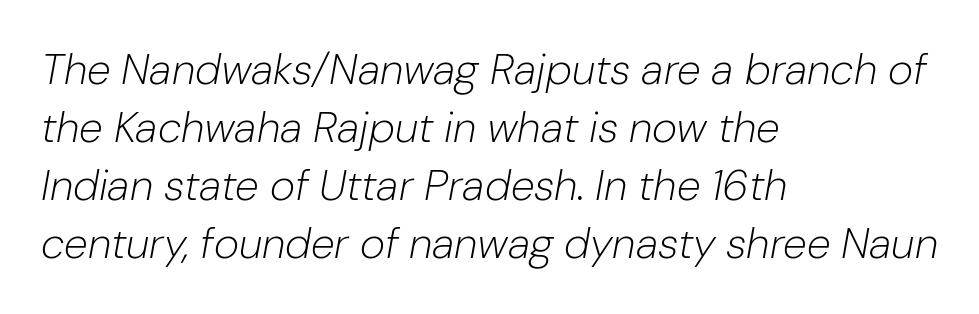
The image shows 43 px light type, italic (leaning right); set left-aligned, normal line spacing (1.35x), normal letter spacing, not underlined; low stroke contrast and a medium x-height.
